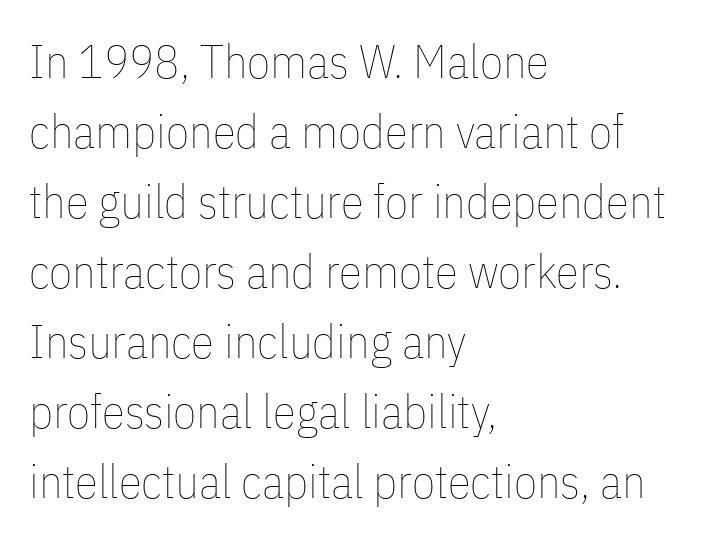
The tracking reads as untouched default to a designer's eye. Here the designer chose a conventional face with non-uniform glyph widths. The rendering uses a moderate line-height, typical for paragraphs. Line starts are locked; line ends wander.
